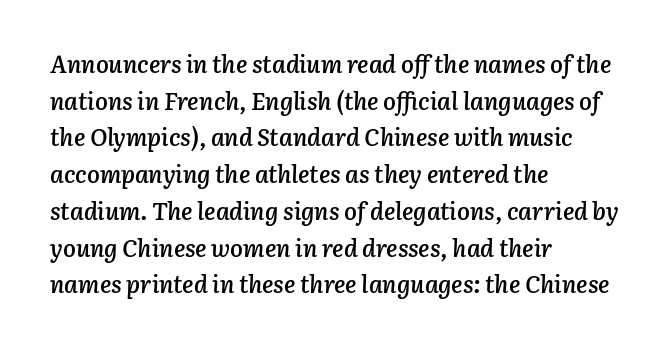
Q: Is the text bold? A: Semi-bold.
Q: Is the text italic (slanted)? A: Yes, it leans right by about 3 degrees.
Q: Is the text underlined? A: No.
Q: How is the paragraph aligned? A: Left-aligned.
Q: Is the spacing between letters normal or unusually wide? A: Normal.
Q: Is the spacing between lines tight, normal or loose? A: Normal.
